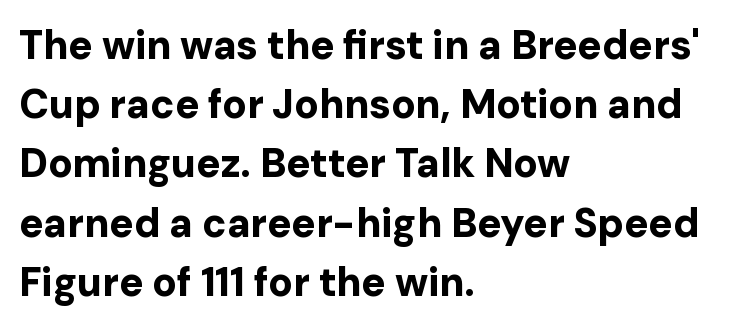
{"serif": "no", "italic": "no", "bold": "yes", "weight": "bold", "width": "normal", "stroke_contrast": "low", "x_height": "medium", "monospaced": "no", "underline": "no", "align": "left", "line_spacing": "normal", "line_spacing_ratio": 1.48, "letter_spacing": "normal", "letter_spacing_em": 0.0, "glyph_px": 40}
